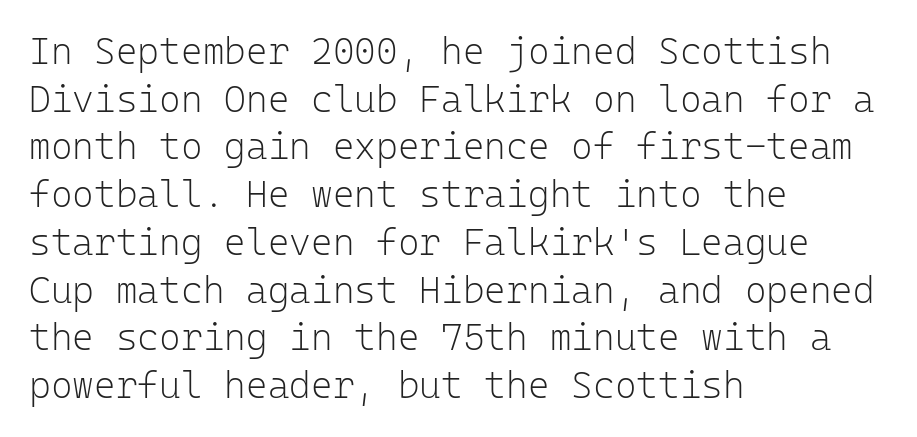
Q: Is the text bold? A: No.
Q: Is the text italic (slanted)? A: No, it is upright.
Q: Is the typeface a serif or a sans-serif typeface? A: Sans-serif.
Q: Is the text underlined? A: No.
Q: How is the paragraph aligned? A: Left-aligned.
Q: Is the spacing between letters normal or unusually wide? A: Normal.
Q: Is the spacing between lines tight, normal or loose? A: Normal.
Q: Width (condensed, normal, or wide)? A: Normal.
Q: Stroke contrast? A: Low.
Q: x-height? A: Medium.
Q: Monospaced? A: Yes.
